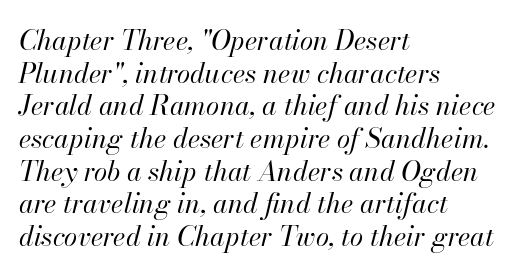
{"italic": "yes", "lean": "right", "slant_degrees": 13, "bold": "no", "underline": "no", "align": "left", "line_spacing_ratio": 1.21, "letter_spacing": "normal", "letter_spacing_em": 0.0, "glyph_px": 27}
